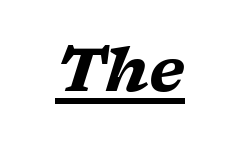
Emphasis is given by a line drawn under the lettering. Designer's note — italics engaged. Students, note that the glyphs here touch the page at normal intervals. Proportional: the letters do not fall into vertical columns.
